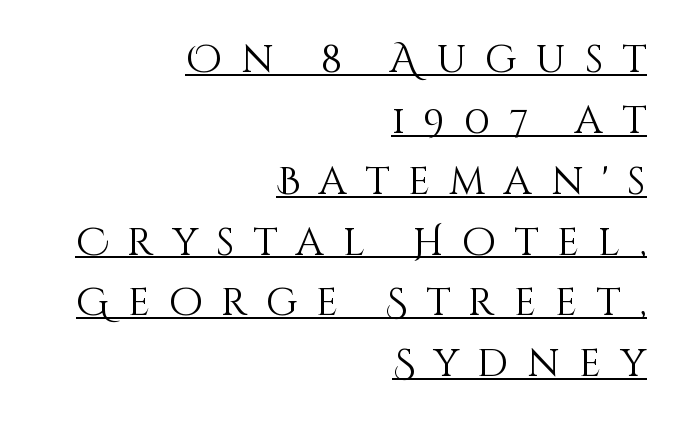
The image shows 39 px light type, upright; set right-aligned, normal line spacing (1.56x), unusually wide letter spacing (+0.48 em), underlined; medium stroke contrast and a large x-height.
